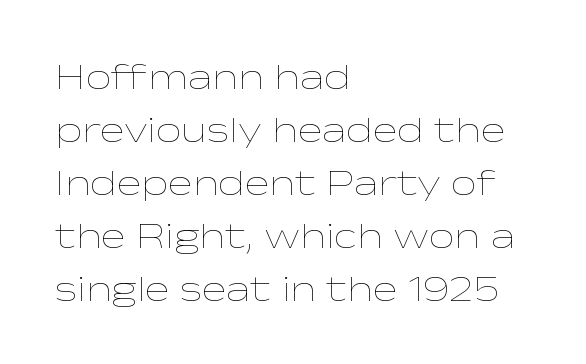
Clear beneath every line of the passage. Designer's note — italics off, roman on. Horizontally, the lines are justified to the leading edge only. Looks like regular typesetting: each glyph gets only the width it needs. The lines sit at an ordinary, default distance from one another.
